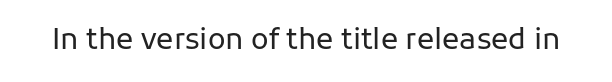
{"serif": "no", "italic": "no", "bold": "no", "weight": "regular", "width": "normal", "stroke_contrast": "low", "x_height": "medium", "monospaced": "no", "underline": "no", "letter_spacing": "normal", "letter_spacing_em": 0.0, "glyph_px": 29}
